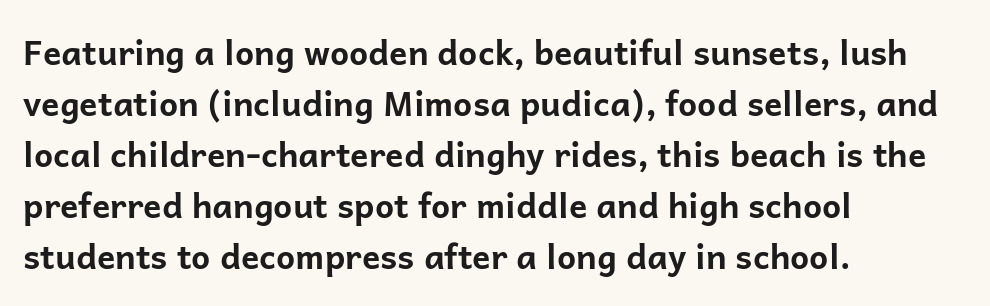
Q: Is the text bold? A: Yes.
Q: Is the text italic (slanted)? A: No, it is upright.
Q: Is the typeface a serif or a sans-serif typeface? A: Sans-serif.
Q: Is the text underlined? A: No.
Q: How is the paragraph aligned? A: Left-aligned.
Q: Is the spacing between letters normal or unusually wide? A: Normal.
Q: Is the spacing between lines tight, normal or loose? A: Normal.
Q: Width (condensed, normal, or wide)? A: Normal.
Q: Stroke contrast? A: Low.
Q: x-height? A: Medium.
Q: Monospaced? A: No.
